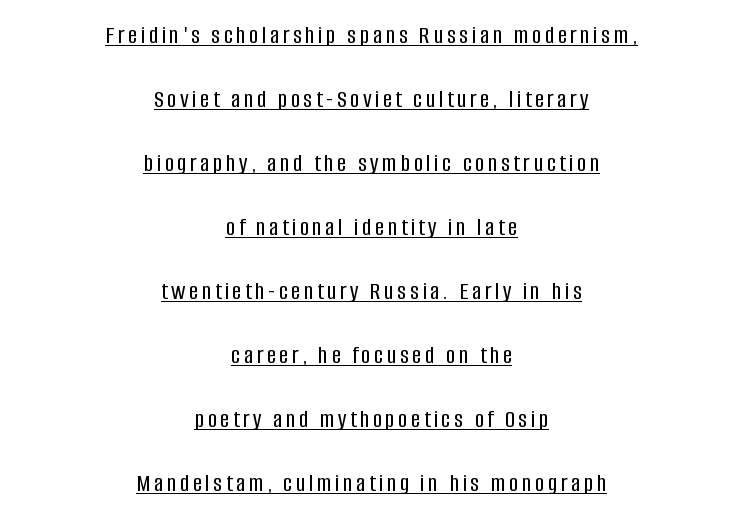
Posture: upright roman. A baseline rule has been typeset under these characters. The rag falls on both sides of this text block equally. You could fit nearly another row in the gap between these rows.
